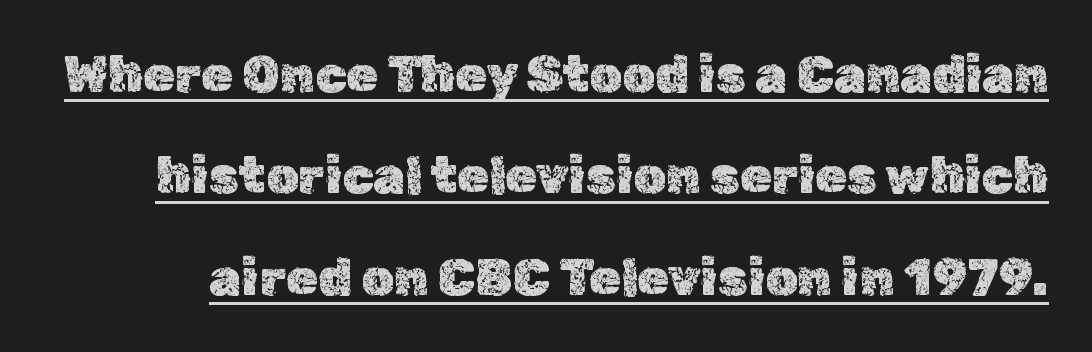
The image shows 51 px text type, upright; set loose line spacing (1.99x), normal letter spacing, underlined; a medium x-height.
